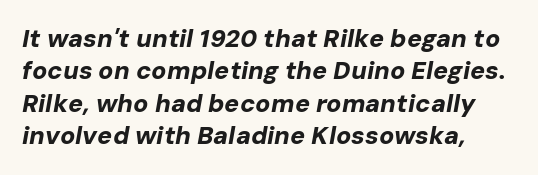
The image shows 25 px bold type, italic (leaning right); set left-aligned, normal line spacing (1.3x), normal letter spacing, not underlined.
